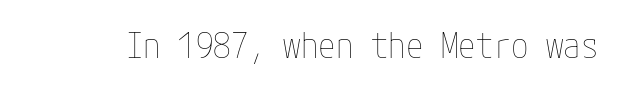
Q: Is the text bold? A: No.
Q: Is the text italic (slanted)? A: No, it is upright.
Q: Is the text underlined? A: No.
Q: Is the spacing between letters normal or unusually wide? A: Normal.
Q: Width (condensed, normal, or wide)? A: Condensed.
Q: Stroke contrast? A: Low.
Q: x-height? A: Medium.
